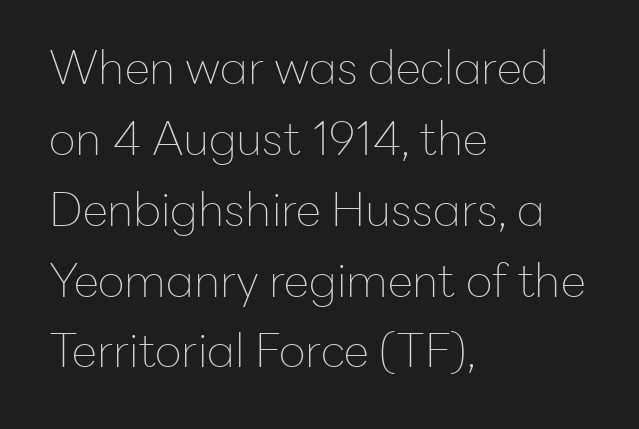
{"serif": "no", "italic": "no", "bold": "no", "weight": "thin", "width": "normal", "stroke_contrast": "low", "x_height": "medium", "monospaced": "no", "underline": "no", "align": "left", "line_spacing": "normal", "line_spacing_ratio": 1.54, "letter_spacing": "normal", "letter_spacing_em": 0.0, "glyph_px": 46}
